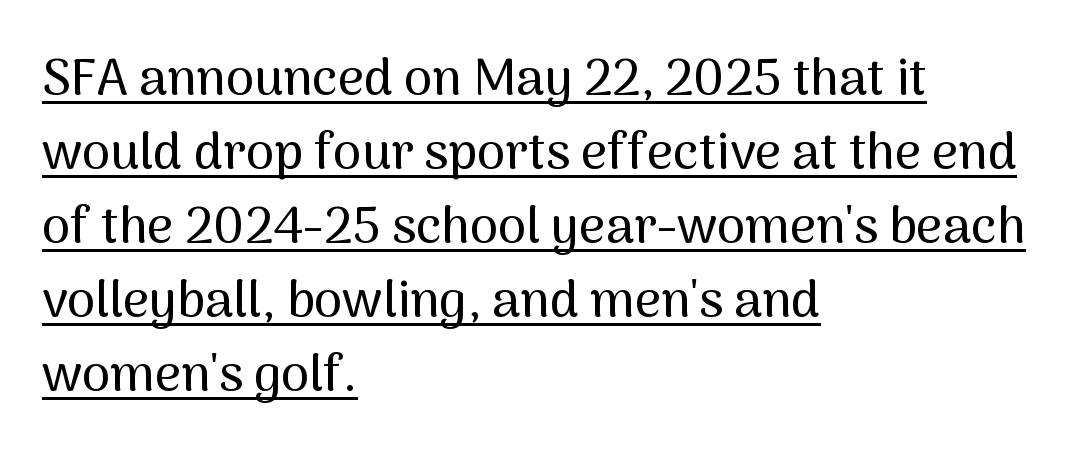
Q: Is the text italic (slanted)? A: No, it is upright.
Q: Is the typeface a serif or a sans-serif typeface? A: Sans-serif.
Q: Is the text underlined? A: Yes.
Q: How is the paragraph aligned? A: Left-aligned.
Q: Is the spacing between letters normal or unusually wide? A: Normal.
Q: Is the spacing between lines tight, normal or loose? A: Normal.
Q: Width (condensed, normal, or wide)? A: Normal.
Q: Stroke contrast? A: Medium.
Q: x-height? A: Medium.
Q: Monospaced? A: No.
